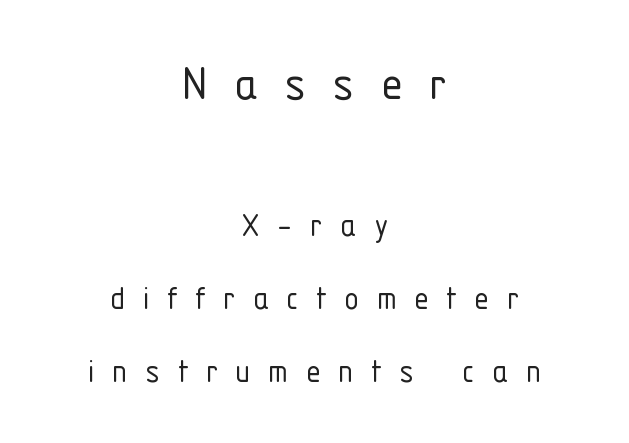
Q: Is the text bold? A: No.
Q: Is the text italic (slanted)? A: No, it is upright.
Q: Is the typeface a serif or a sans-serif typeface? A: Sans-serif.
Q: Is the text underlined? A: No.
Q: How is the paragraph aligned? A: Centered.
Q: Is the spacing between letters normal or unusually wide? A: Unusually wide.
Q: Is the spacing between lines tight, normal or loose? A: Loose.
Q: Which block of text is set in a larger size, the first (top) or the second (bottom)? A: The first (top) one.
Q: Width (condensed, normal, or wide)? A: Condensed.
Q: Stroke contrast? A: Low.
Q: x-height? A: Medium.
Q: Monospaced? A: No.
